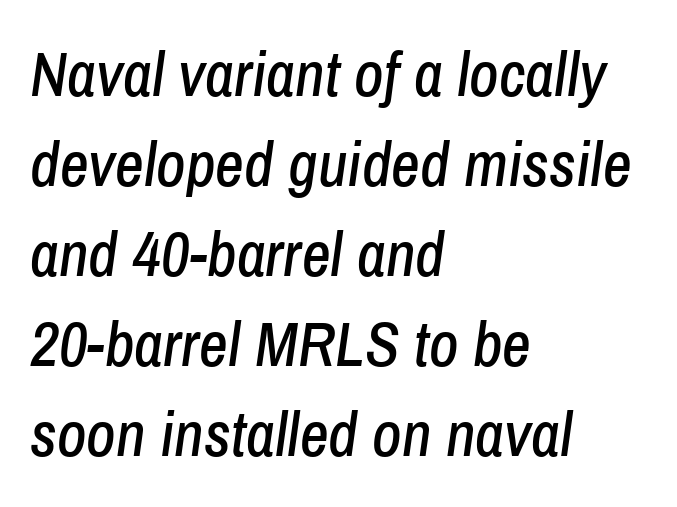
Think of a printed novel: that variable character pitch is what you see here. A clean baseline with only descenders dipping below it. One glance says typical: line gaps are just what's usual. The lines are quadded left.
